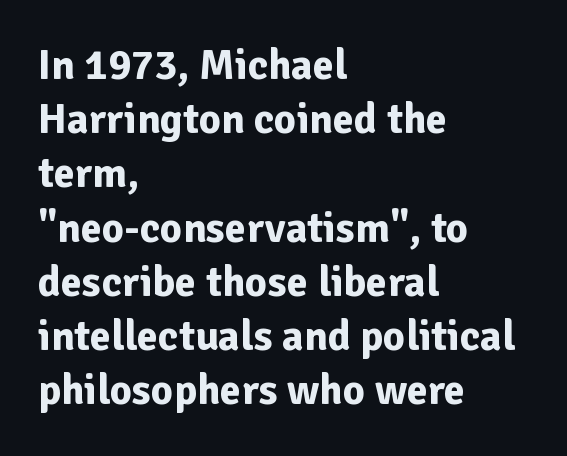
The image shows 43 px bold sans-serif type, upright; set left-aligned, normal line spacing (1.26x), normal letter spacing, not underlined; low stroke contrast and a medium x-height.
